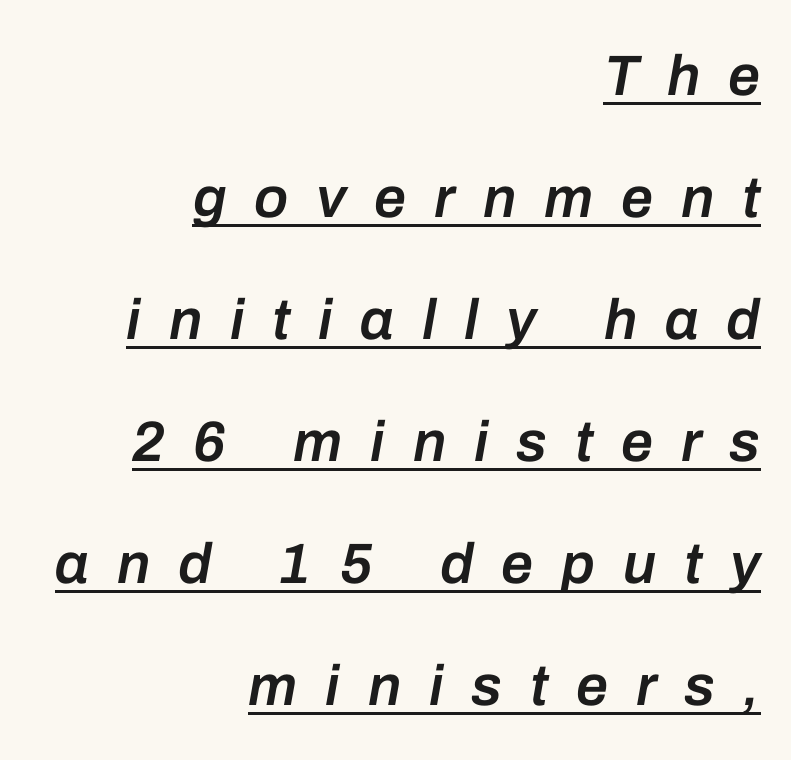
Q: Is the text bold? A: Semi-bold.
Q: Is the text italic (slanted)? A: Yes, it leans right by about 10 degrees.
Q: Is the text underlined? A: Yes.
Q: How is the paragraph aligned? A: Right-aligned.
Q: Is the spacing between letters normal or unusually wide? A: Unusually wide.
Q: Is the spacing between lines tight, normal or loose? A: Loose.
Q: Width (condensed, normal, or wide)? A: Normal.
Q: Stroke contrast? A: Low.
Q: x-height? A: Medium.
Q: Monospaced? A: No.
